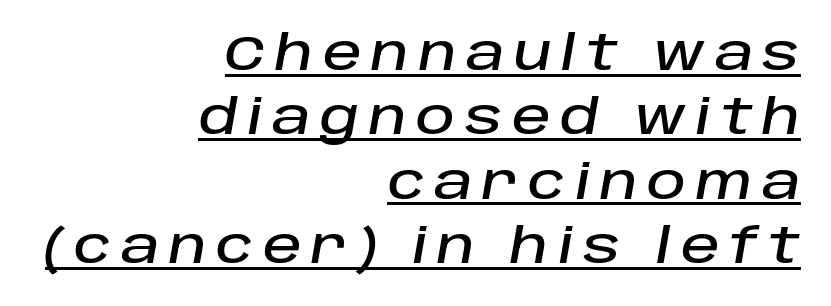
Q: Is the text italic (slanted)? A: Yes, it leans right by about 10 degrees.
Q: Is the text underlined? A: Yes.
Q: How is the paragraph aligned? A: Right-aligned.
Q: Is the spacing between letters normal or unusually wide? A: Unusually wide.
Q: Is the spacing between lines tight, normal or loose? A: Normal.
Q: Width (condensed, normal, or wide)? A: Normal.
Q: Stroke contrast? A: Low.
Q: x-height? A: Large.
Q: Monospaced? A: No.
